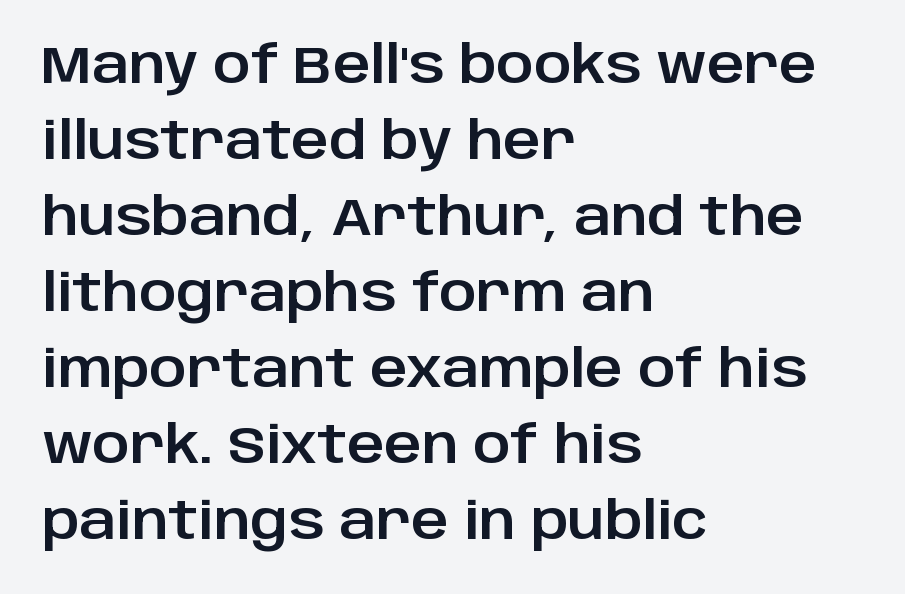
Q: Is the text italic (slanted)? A: No, it is upright.
Q: Is the typeface a serif or a sans-serif typeface? A: Sans-serif.
Q: Is the text underlined? A: No.
Q: How is the paragraph aligned? A: Left-aligned.
Q: Is the spacing between letters normal or unusually wide? A: Normal.
Q: Is the spacing between lines tight, normal or loose? A: Normal.
Q: Width (condensed, normal, or wide)? A: Normal.
Q: Stroke contrast? A: Low.
Q: x-height? A: Large.
Q: Monospaced? A: No.
